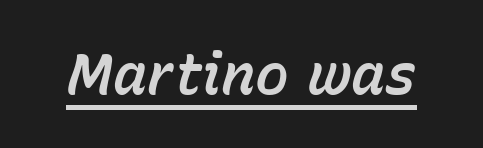
The image shows 57 px text type, italic (leaning right); set normal letter spacing, underlined; low stroke contrast and a medium x-height.
